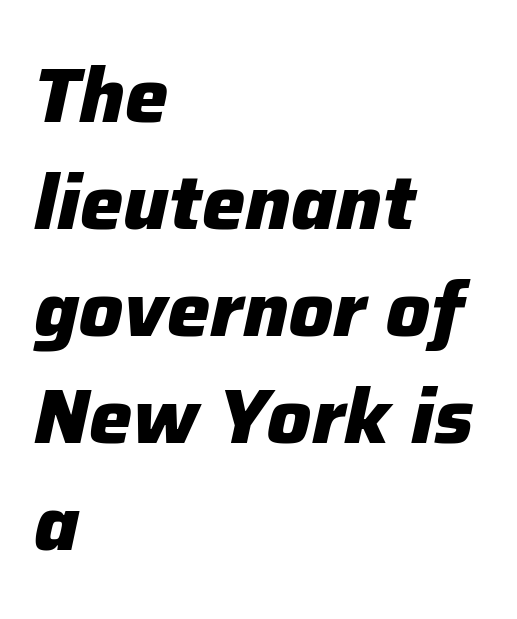
The image shows 77 px heavy type, italic (leaning right); set left-aligned, normal line spacing (1.39x), normal letter spacing, not underlined; low stroke contrast and a medium x-height.
